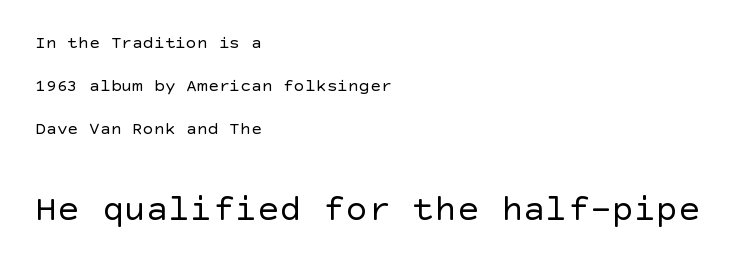
The image shows 37 px regular-weight sans-serif type, upright; set left-aligned, loose line spacing (2.4x), normal letter spacing, not underlined; the second (bottom) block is 2.06x larger; a large x-height.
